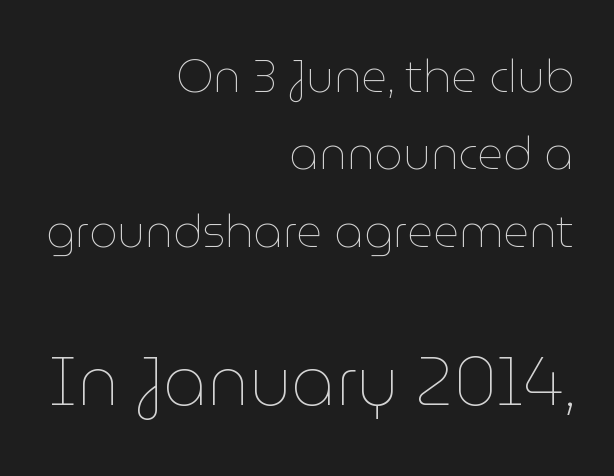
Q: Is the text bold? A: No.
Q: Is the text italic (slanted)? A: No, it is upright.
Q: Is the text underlined? A: No.
Q: How is the paragraph aligned? A: Right-aligned.
Q: Is the spacing between letters normal or unusually wide? A: Normal.
Q: Which block of text is set in a larger size, the first (top) or the second (bottom)? A: The second (bottom) one.
Q: Width (condensed, normal, or wide)? A: Normal.
Q: Stroke contrast? A: Low.
Q: x-height? A: Medium.
Q: Monospaced? A: No.
